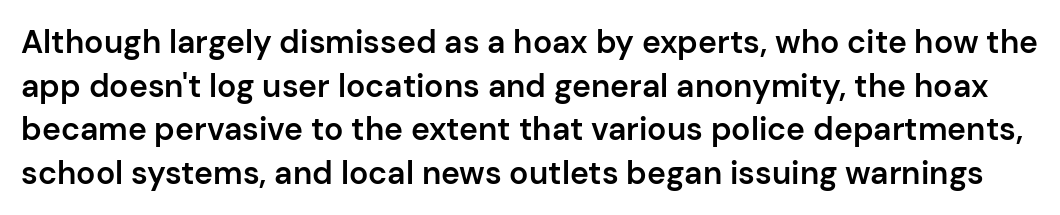
{"serif": "no", "italic": "no", "bold": "semi", "weight": "semibold", "width": "normal", "stroke_contrast": "low", "x_height": "medium", "monospaced": "no", "underline": "no", "line_spacing": "normal", "line_spacing_ratio": 1.36, "letter_spacing": "normal", "letter_spacing_em": 0.0, "glyph_px": 32}
